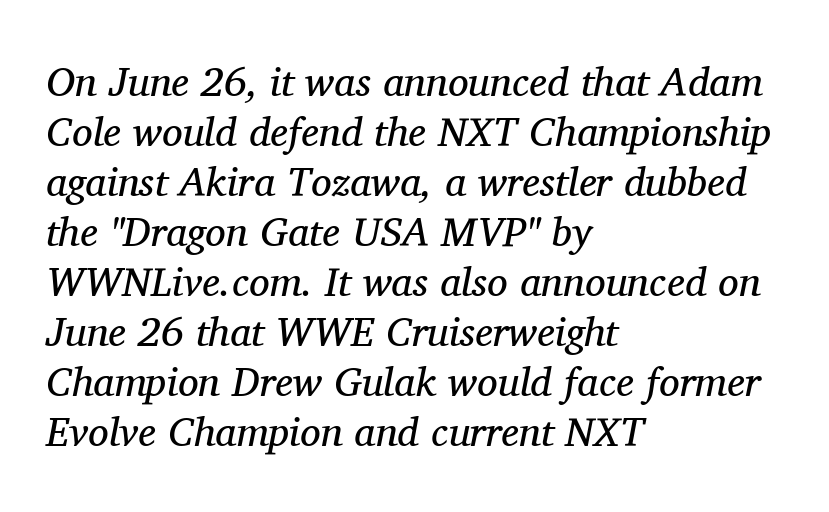
Q: Is the text bold? A: No.
Q: Is the text italic (slanted)? A: Yes, it leans right by about 11 degrees.
Q: Is the typeface a serif or a sans-serif typeface? A: Serif.
Q: Is the text underlined? A: No.
Q: How is the paragraph aligned? A: Left-aligned.
Q: Is the spacing between letters normal or unusually wide? A: Normal.
Q: Width (condensed, normal, or wide)? A: Normal.
Q: Stroke contrast? A: Medium.
Q: x-height? A: Medium.
Q: Monospaced? A: No.
